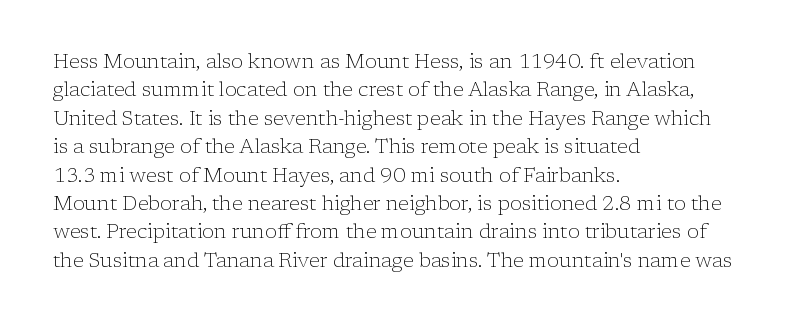
The image shows 20 px text type, upright; set left-aligned, normal line spacing (1.42x), normal letter spacing, not underlined.
